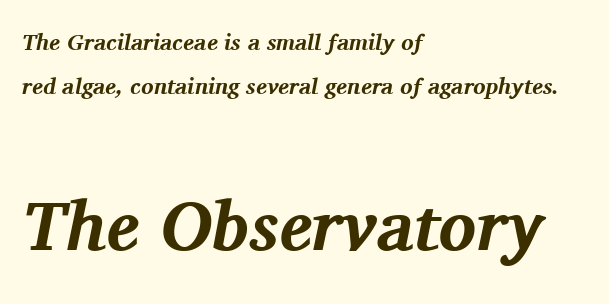
Short and long lines alike share a common starting point at left. Typographically, this falls in the serif category. The lines are spread far apart with generous leading. Lines of text with bare space underneath. Which of the two is more prominent by size? The second, at the bottom.
